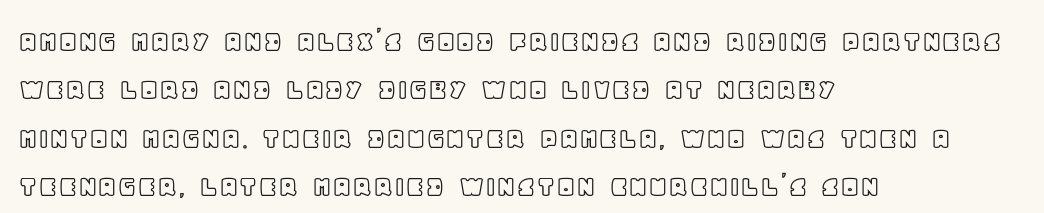
Q: Is the text italic (slanted)? A: No, it is upright.
Q: Is the text underlined? A: No.
Q: How is the paragraph aligned? A: Left-aligned.
Q: Is the spacing between letters normal or unusually wide? A: Normal.
Q: Is the spacing between lines tight, normal or loose? A: Normal.
Q: Width (condensed, normal, or wide)? A: Normal.
Q: x-height? A: Large.
Q: Monospaced? A: No.
